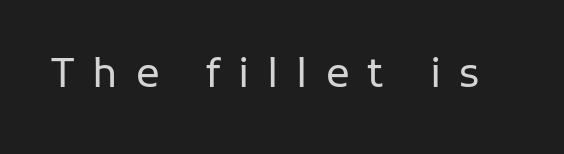
{"serif": "no", "italic": "no", "bold": "no", "weight": "regular", "width": "normal", "stroke_contrast": "low", "x_height": "medium", "monospaced": "no", "underline": "no", "letter_spacing": "wide", "letter_spacing_em": 0.45, "glyph_px": 40}
